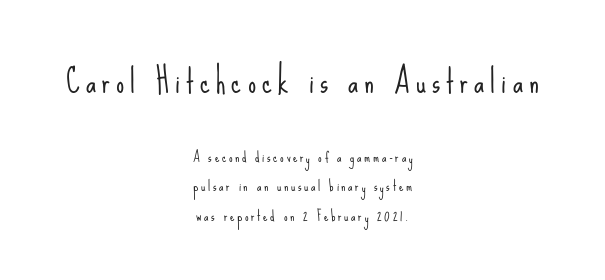
{"serif": "no", "italic": "no", "bold": "no", "weight": "light", "width": "condensed", "stroke_contrast": "low", "x_height": "small", "monospaced": "no", "underline": "no", "align": "center", "line_spacing": "loose", "line_spacing_ratio": 2.1, "larger_block": "first", "size_ratio": 2.29, "glyph_px": 32}
